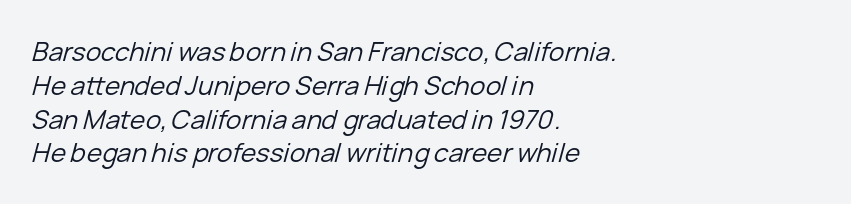
{"italic": "yes", "lean": "right", "slant_degrees": 15, "bold": "no", "underline": "no", "align": "left", "line_spacing": "normal", "line_spacing_ratio": 1.3, "letter_spacing": "normal", "letter_spacing_em": 0.0, "glyph_px": 26}
